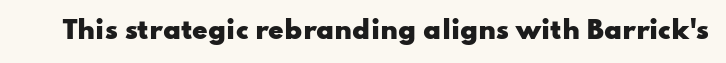
The image shows 25 px bold type, upright; set normal letter spacing, not underlined.
